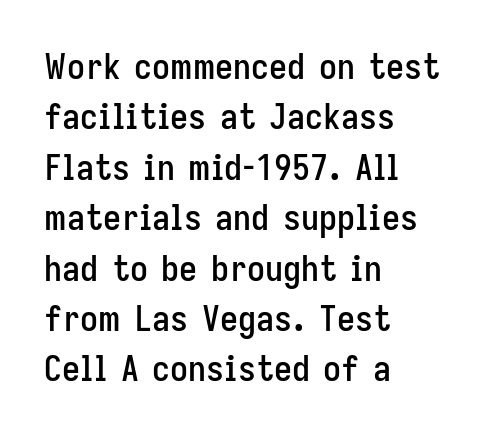
The image shows 36 px condensed sans-serif type, upright; set left-aligned, normal line spacing (1.4x), normal letter spacing, not underlined; low stroke contrast and a medium x-height.
